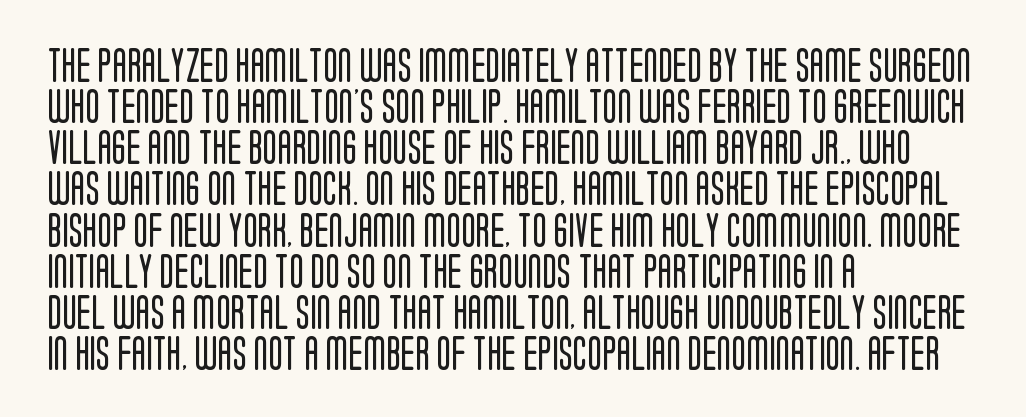
{"serif": "no", "italic": "no", "bold": "no", "weight": "regular", "width": "condensed", "stroke_contrast": "low", "x_height": "large", "monospaced": "no", "underline": "no", "align": "left", "line_spacing_ratio": 1.21, "letter_spacing": "normal", "letter_spacing_em": 0.0, "glyph_px": 34}
